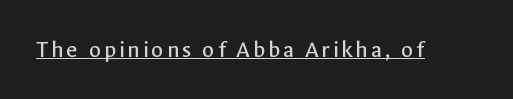
Q: Is the text bold? A: No.
Q: Is the text italic (slanted)? A: No, it is upright.
Q: Is the text underlined? A: Yes.
